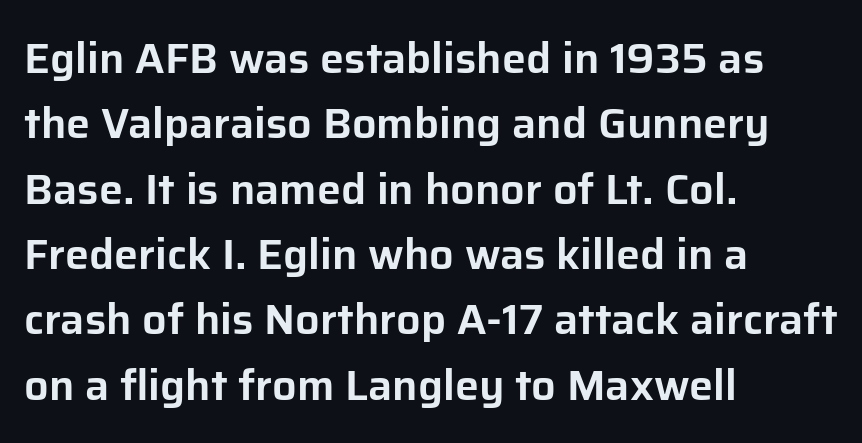
The zone under the glyphs is completely vacant. A typesetter would call this proportional, since set widths differ per character. These lines keep a tight, regular rhythm from letter to letter. Honestly, the row spacing looks completely unremarkable.
